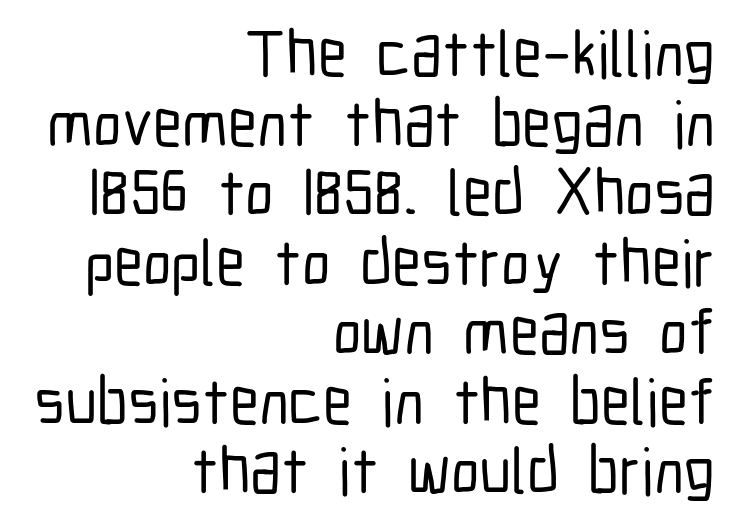
Q: Is the text italic (slanted)? A: No, it is upright.
Q: Is the typeface a serif or a sans-serif typeface? A: Sans-serif.
Q: Is the text underlined? A: No.
Q: How is the paragraph aligned? A: Right-aligned.
Q: Is the spacing between letters normal or unusually wide? A: Normal.
Q: Is the spacing between lines tight, normal or loose? A: Tight.
Q: Width (condensed, normal, or wide)? A: Condensed.
Q: Stroke contrast? A: Low.
Q: x-height? A: Medium.
Q: Monospaced? A: No.
